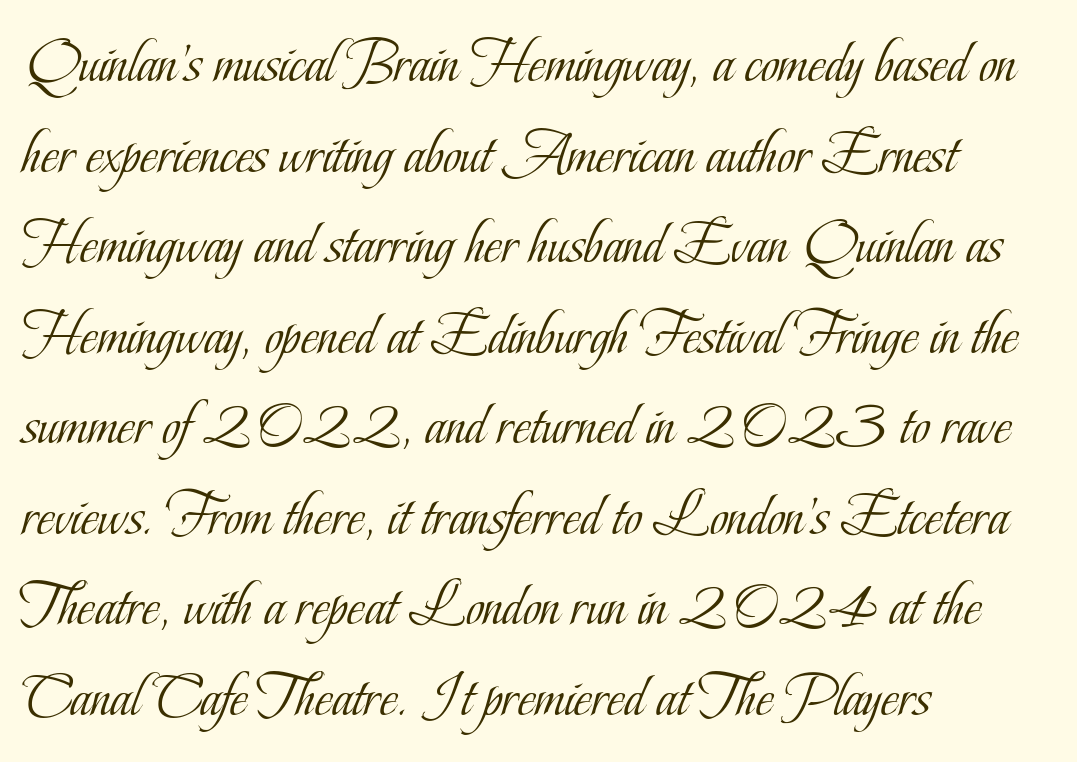
Vertical stems look standard width or narrower in stroke. How are the letters spaced? Ordinarily, with no added tracking. Lines of text with bare space underneath.
